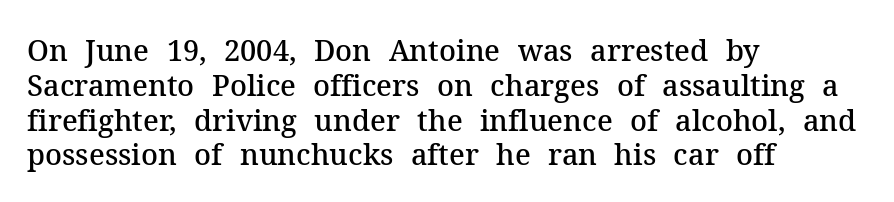
The image shows 29 px semibold serif type, upright; set left-aligned, line spacing 1.2x, normal letter spacing, not underlined; medium stroke contrast and a medium x-height.
